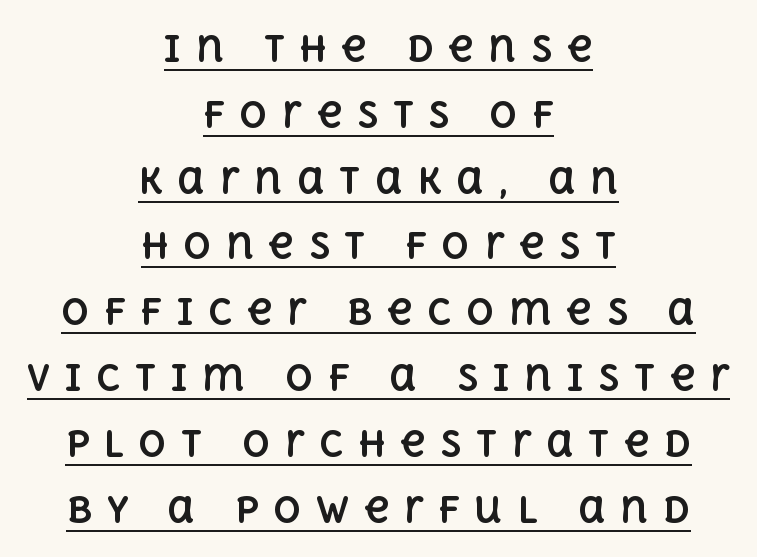
Q: Is the text bold? A: Yes.
Q: Is the text italic (slanted)? A: No, it is upright.
Q: Is the text underlined? A: Yes.
Q: How is the paragraph aligned? A: Centered.
Q: Is the spacing between letters normal or unusually wide? A: Unusually wide.
Q: Width (condensed, normal, or wide)? A: Normal.
Q: x-height? A: Large.
Q: Monospaced? A: No.
